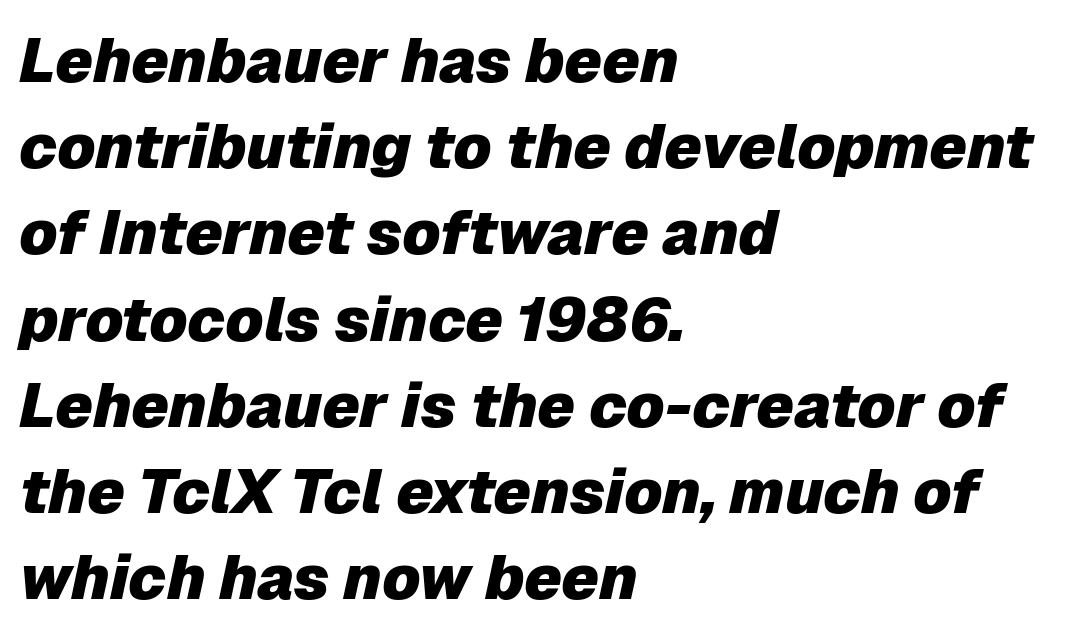
{"italic": "yes", "lean": "right", "slant_degrees": 12, "bold": "yes", "weight": "heavy", "width": "normal", "stroke_contrast": "low", "x_height": "medium", "monospaced": "no", "underline": "no", "align": "left", "line_spacing": "normal", "line_spacing_ratio": 1.39, "letter_spacing": "normal", "letter_spacing_em": 0.0, "glyph_px": 62}
